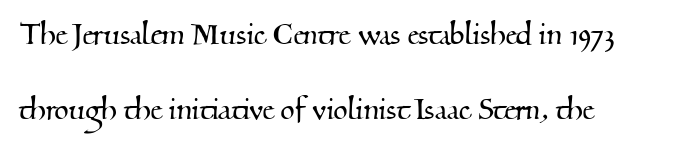
{"serif": "yes", "width": "normal", "stroke_contrast": "medium", "x_height": "small", "monospaced": "no", "underline": "no", "line_spacing": "loose", "line_spacing_ratio": 2.04, "letter_spacing": "normal", "letter_spacing_em": 0.0, "glyph_px": 37}
